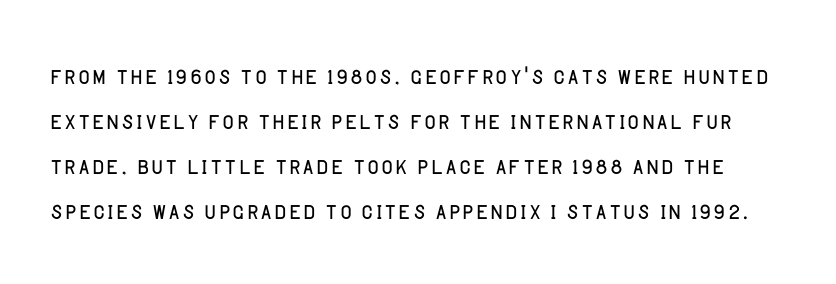
{"serif": "no", "italic": "no", "bold": "no", "weight": "light", "width": "normal", "stroke_contrast": "low", "x_height": "large", "monospaced": "no", "underline": "no", "line_spacing": "normal", "line_spacing_ratio": 1.45, "letter_spacing": "normal", "letter_spacing_em": 0.0, "glyph_px": 31}
